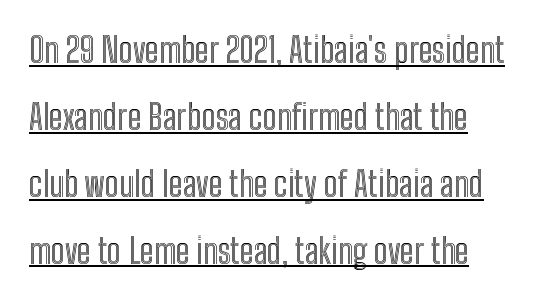
{"italic": "no", "width": "condensed", "x_height": "medium", "monospaced": "no", "underline": "yes", "align": "left", "line_spacing": "loose", "line_spacing_ratio": 1.97, "letter_spacing": "normal", "letter_spacing_em": 0.0, "glyph_px": 34}
